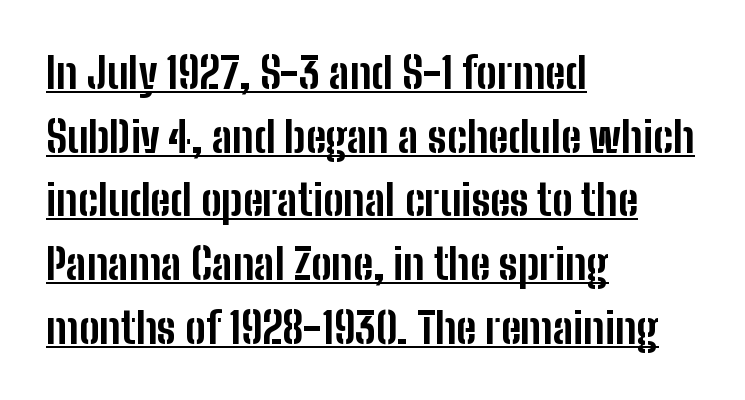
{"serif": "no", "italic": "no", "bold": "yes", "weight": "bold", "width": "condensed", "stroke_contrast": "low", "x_height": "medium", "monospaced": "no", "underline": "yes", "align": "left", "line_spacing": "normal", "line_spacing_ratio": 1.48, "letter_spacing": "normal", "letter_spacing_em": 0.0, "glyph_px": 43}
